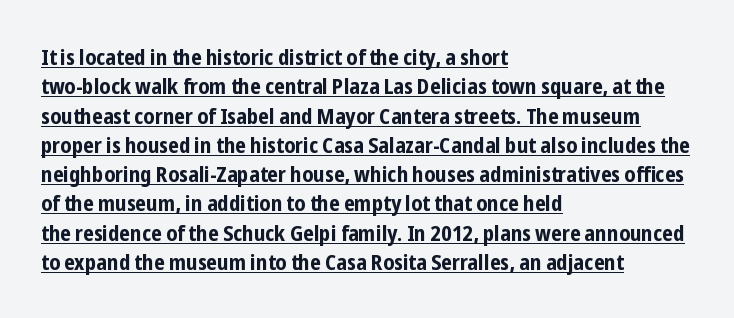
{"italic": "no", "bold": "yes", "underline": "yes", "align": "left", "line_spacing": "normal", "line_spacing_ratio": 1.33, "letter_spacing": "normal", "letter_spacing_em": 0.0, "glyph_px": 22}
